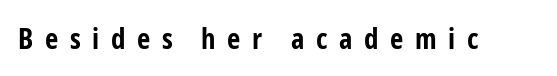
The image shows 29 px bold, condensed sans-serif type, upright; set unusually wide letter spacing (+0.4 em), not underlined; low stroke contrast and a medium x-height.
